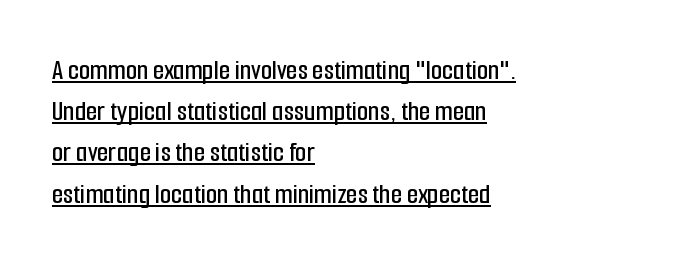
{"serif": "no", "italic": "no", "width": "condensed", "stroke_contrast": "low", "x_height": "medium", "monospaced": "no", "underline": "yes", "align": "left", "line_spacing": "normal", "line_spacing_ratio": 1.42, "letter_spacing": "normal", "letter_spacing_em": 0.0, "glyph_px": 29}
